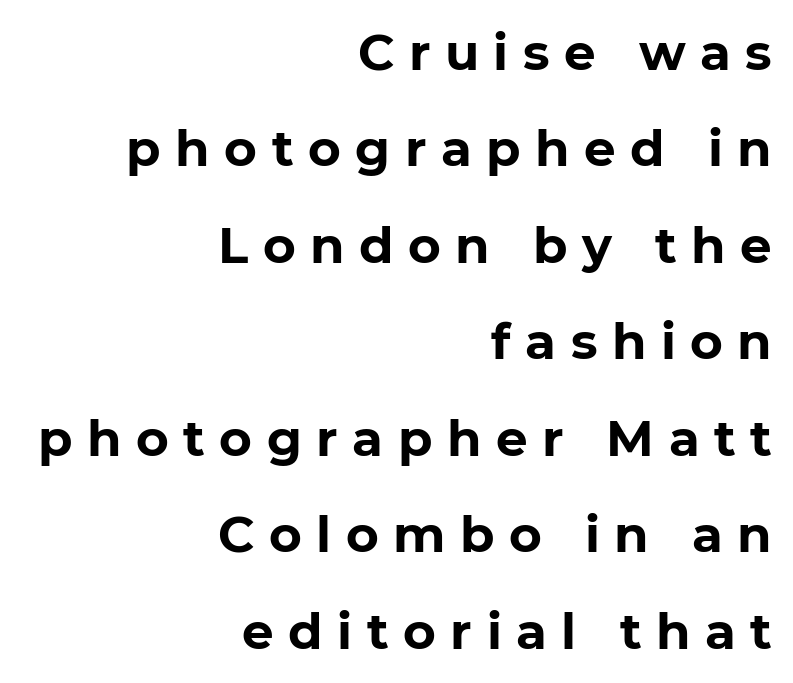
The image shows 50 px bold sans-serif type, upright; set right-aligned, loose line spacing (1.93x), unusually wide letter spacing (+0.29 em), not underlined; low stroke contrast and a medium x-height.
